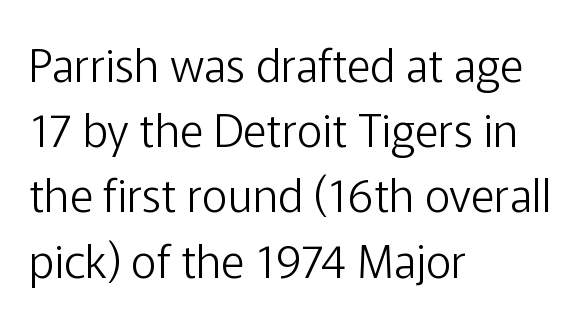
{"serif": "no", "italic": "no", "bold": "no", "weight": "light", "width": "normal", "stroke_contrast": "low", "x_height": "medium", "monospaced": "no", "underline": "no", "align": "left", "line_spacing": "normal", "line_spacing_ratio": 1.45, "letter_spacing": "normal", "letter_spacing_em": 0.0, "glyph_px": 45}
